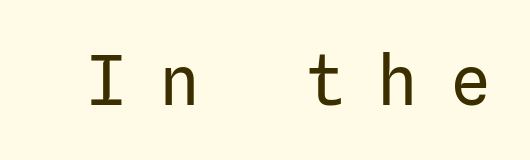
{"serif": "no", "italic": "no", "bold": "no", "weight": "regular", "width": "normal", "stroke_contrast": "low", "x_height": "medium", "underline": "no", "letter_spacing": "wide", "letter_spacing_em": 0.47, "glyph_px": 68}
